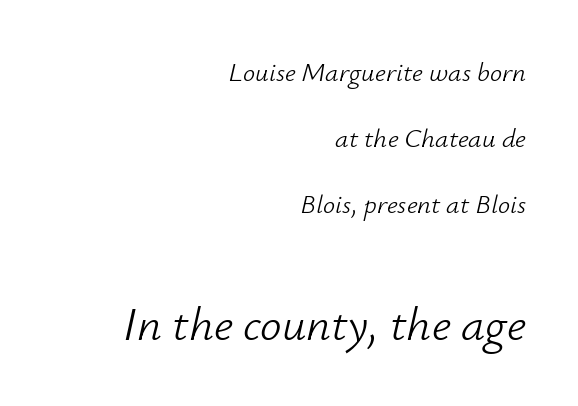
Q: Is the text bold? A: No.
Q: Is the text italic (slanted)? A: Yes, it leans right by about 12 degrees.
Q: Is the text underlined? A: No.
Q: How is the paragraph aligned? A: Right-aligned.
Q: Is the spacing between letters normal or unusually wide? A: Normal.
Q: Is the spacing between lines tight, normal or loose? A: Loose.
Q: Which block of text is set in a larger size, the first (top) or the second (bottom)? A: The second (bottom) one.
Q: Width (condensed, normal, or wide)? A: Normal.
Q: Stroke contrast? A: Low.
Q: x-height? A: Small.
Q: Monospaced? A: No.
